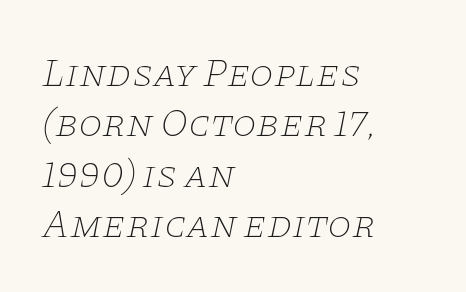
Q: Is the text bold? A: No.
Q: Is the text italic (slanted)? A: Yes, it leans right by about 11 degrees.
Q: Is the typeface a serif or a sans-serif typeface? A: Serif.
Q: Is the text underlined? A: No.
Q: How is the paragraph aligned? A: Left-aligned.
Q: Is the spacing between letters normal or unusually wide? A: Normal.
Q: Is the spacing between lines tight, normal or loose? A: Normal.
Q: Width (condensed, normal, or wide)? A: Wide.
Q: Stroke contrast? A: Low.
Q: x-height? A: Large.
Q: Monospaced? A: No.
